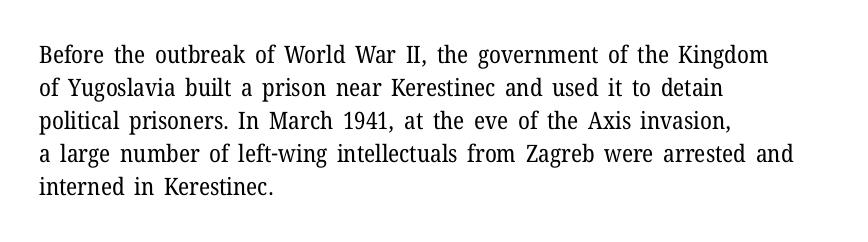
These lines stack with their left ends in a neat column. Letters rest on an invisible, unmarked baseline. The lines sit at an ordinary, default distance from one another. The type sits square on the baseline with zero lean. No letter is thick-stroked: the sample isn't bold. Default kerning and tracking; the words read as compact shapes.
